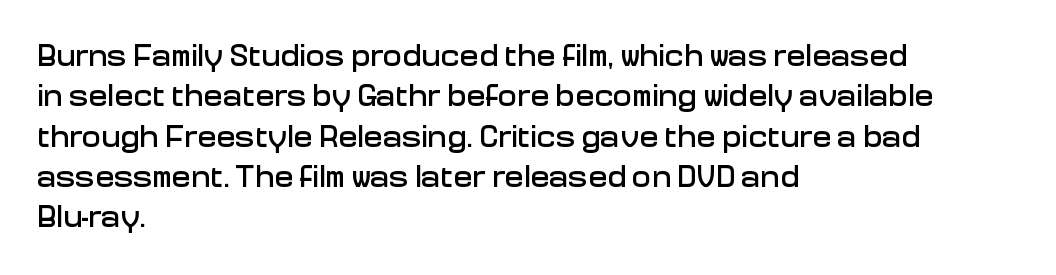
The image shows 32 px sans-serif type, upright; set left-aligned, normal line spacing (1.26x), normal letter spacing, not underlined; low stroke contrast and a medium x-height.
